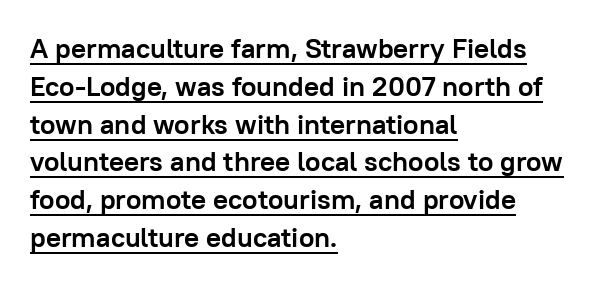
Is the block centered? No — it sits flush against the left margin. Examine the stroke ends and you'll find no serifs. The characters look thick and weighty, a clear bold. Does the lettering tilt? It doesn't — this is upright.
